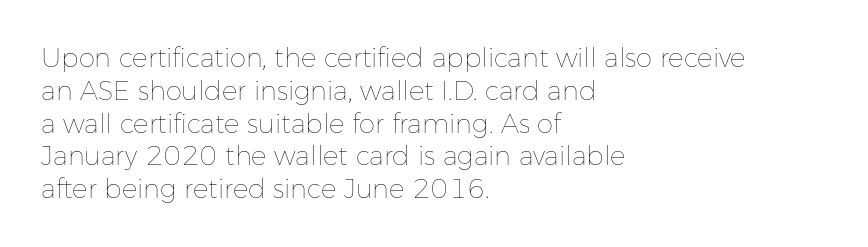
Check the space under the baseline: it is left empty. Posture: upright roman. Is the type heavy? It reads as light-to-regular instead. One-word summary of the alignment: left. The line-height multiplier appears to be the usual default.
